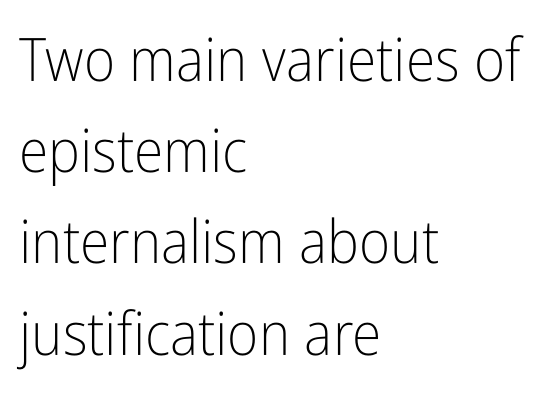
No extra ink here — the face is not bold. A typesetter would call this leading conventional body-copy spacing. Typographically, this falls in the sans-serif category. Only glyphs here, with clear space below each row. The rendering uses natural spacing where letterforms have individual widths.
